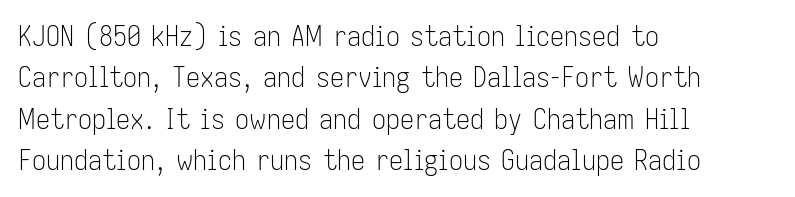
{"serif": "no", "italic": "no", "bold": "no", "weight": "light", "width": "condensed", "stroke_contrast": "low", "x_height": "medium", "monospaced": "no", "underline": "no", "align": "left", "line_spacing": "normal", "line_spacing_ratio": 1.48, "letter_spacing": "normal", "letter_spacing_em": 0.0, "glyph_px": 28}
